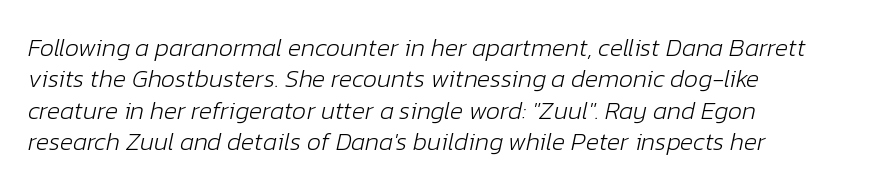
{"italic": "yes", "lean": "right", "slant_degrees": 12, "bold": "no", "underline": "no", "align": "left", "line_spacing": "normal", "line_spacing_ratio": 1.26, "letter_spacing": "normal", "letter_spacing_em": 0.0, "glyph_px": 25}
